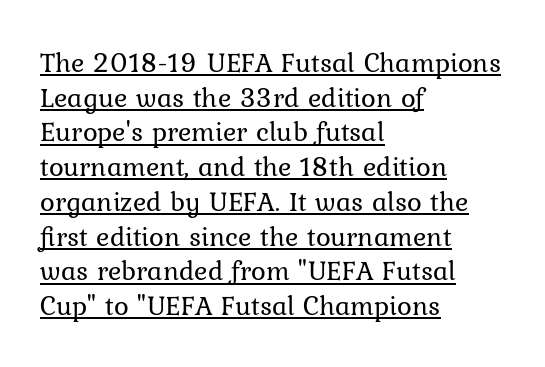
Honestly, the letter spacing is just normal — you wouldn't notice it. A typographer would call this underscored text. This sample uses an upright cut, with every glyph sitting square on the baseline. The paragraph has a hard left edge and a soft right edge.
